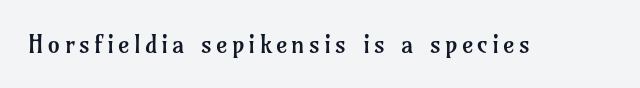
Q: Is the text bold? A: No.
Q: Is the text italic (slanted)? A: No, it is upright.
Q: Is the text underlined? A: No.
